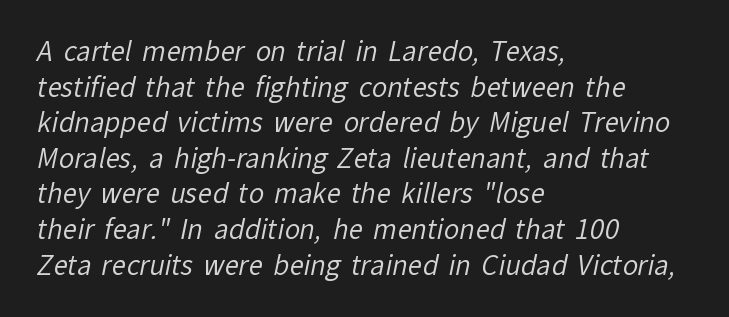
Q: Is the text bold? A: No.
Q: Is the text underlined? A: No.
Q: How is the paragraph aligned? A: Left-aligned.
Q: Is the spacing between letters normal or unusually wide? A: Normal.
Q: Is the spacing between lines tight, normal or loose? A: Normal.
